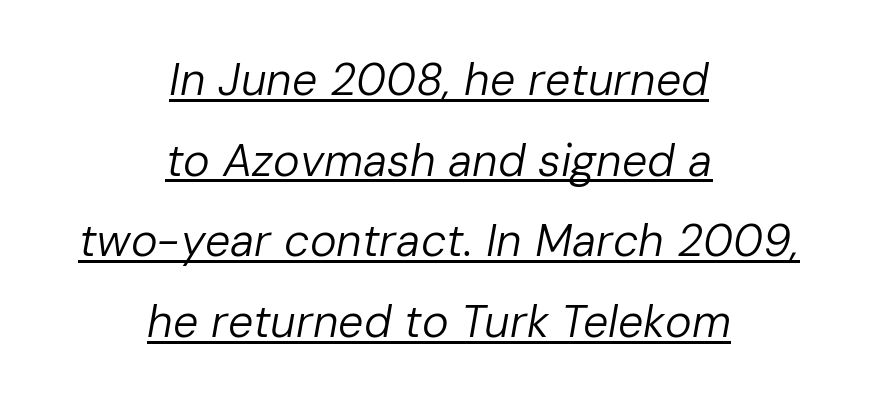
{"italic": "yes", "lean": "right", "slant_degrees": 10, "bold": "no", "weight": "regular", "width": "normal", "stroke_contrast": "low", "x_height": "medium", "monospaced": "no", "underline": "yes", "align": "center", "line_spacing_ratio": 1.79, "letter_spacing": "normal", "letter_spacing_em": 0.0, "glyph_px": 45}
